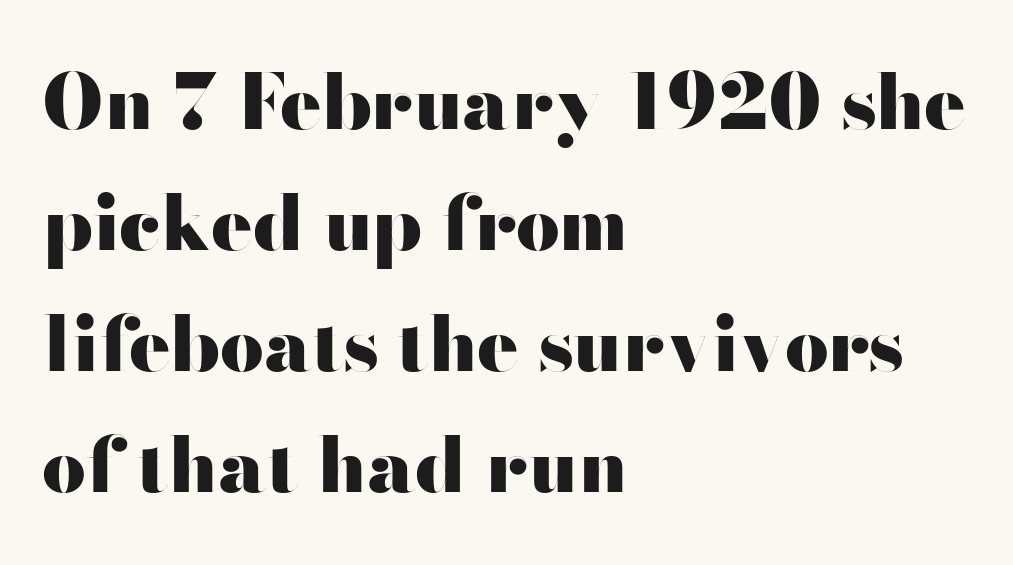
{"italic": "no", "bold": "yes", "weight": "heavy", "width": "wide", "stroke_contrast": "high", "x_height": "small", "monospaced": "no", "underline": "no", "align": "left", "line_spacing": "normal", "line_spacing_ratio": 1.57, "letter_spacing": "normal", "letter_spacing_em": 0.0, "glyph_px": 77}
